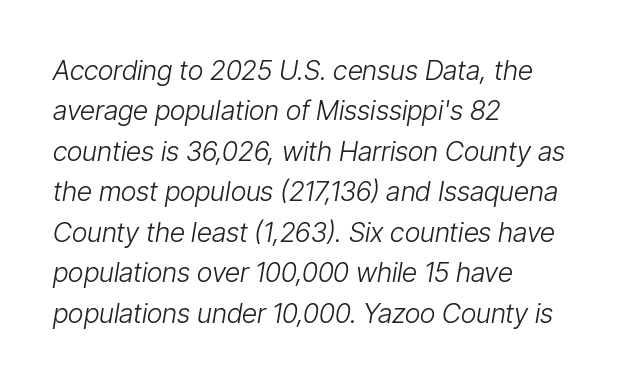
Q: Is the text bold? A: No.
Q: Is the text italic (slanted)? A: Yes, it leans right by about 9 degrees.
Q: Is the text underlined? A: No.
Q: How is the paragraph aligned? A: Left-aligned.
Q: Is the spacing between letters normal or unusually wide? A: Normal.
Q: Is the spacing between lines tight, normal or loose? A: Normal.
